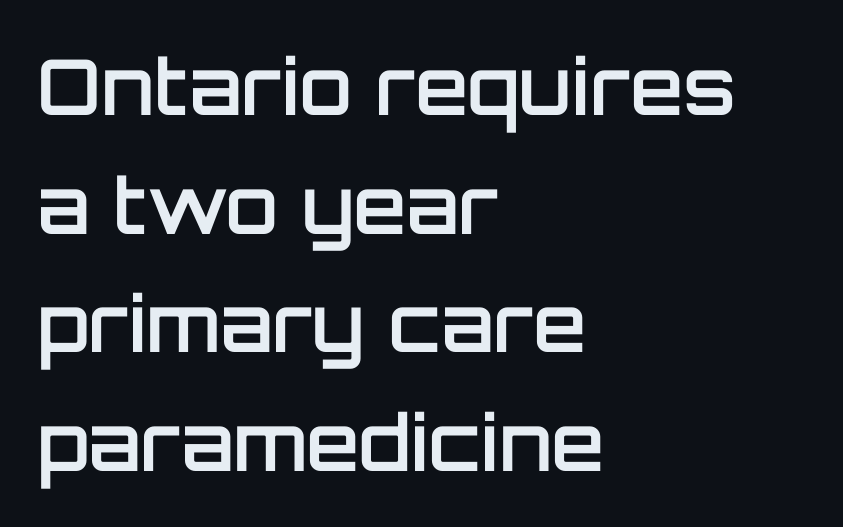
Plain, unruled lines of type. Varying glyph widths throughout — classic text-font behaviour. Evenly set lines give the paragraph a standard silhouette. Quick note: not italic, upright. All the whitespace from short lines collects on the right.
